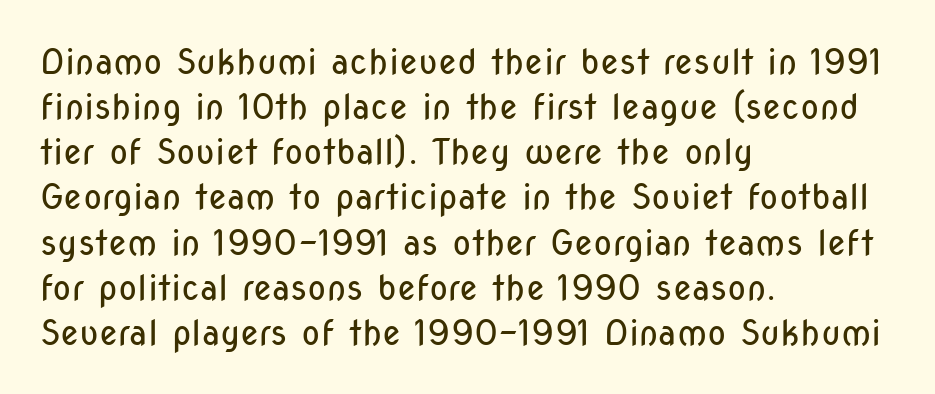
Q: Is the text bold? A: No.
Q: Is the text italic (slanted)? A: No, it is upright.
Q: Is the typeface a serif or a sans-serif typeface? A: Sans-serif.
Q: Is the text underlined? A: No.
Q: How is the paragraph aligned? A: Left-aligned.
Q: Is the spacing between letters normal or unusually wide? A: Normal.
Q: Is the spacing between lines tight, normal or loose? A: Normal.
Q: Width (condensed, normal, or wide)? A: Condensed.
Q: Stroke contrast? A: Low.
Q: x-height? A: Medium.
Q: Monospaced? A: No.
